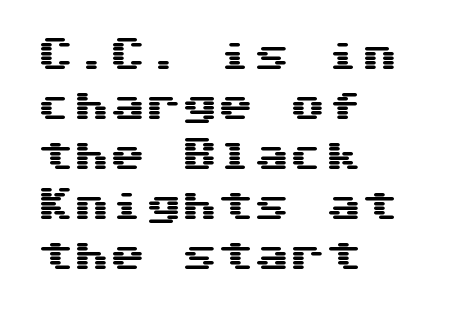
The image shows 36 px wide sans-serif type, upright; set left-aligned, normal line spacing (1.39x), normal letter spacing, not underlined; medium stroke contrast and a medium x-height.
